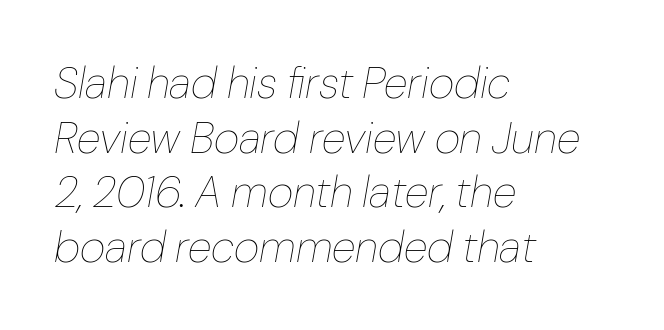
{"italic": "yes", "lean": "right", "slant_degrees": 10, "bold": "no", "weight": "thin", "width": "normal", "stroke_contrast": "low", "x_height": "medium", "monospaced": "no", "underline": "no", "align": "left", "line_spacing_ratio": 1.24, "letter_spacing": "normal", "letter_spacing_em": 0.0, "glyph_px": 44}
